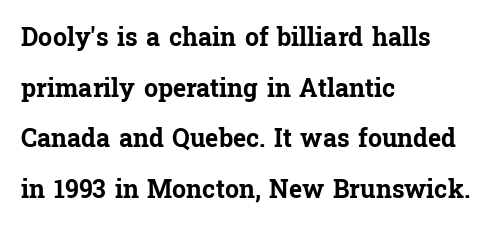
The image shows 25 px bold type, upright; set left-aligned, loose line spacing (2.03x), normal letter spacing, not underlined.
